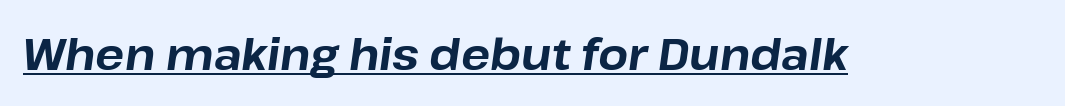
How heavy is the stroke? Heavy — this is a bold. Spacing between characters is what you'd get straight out of the box. A typesetter would mark this as italic. The string is rendered with underlining switched on.
